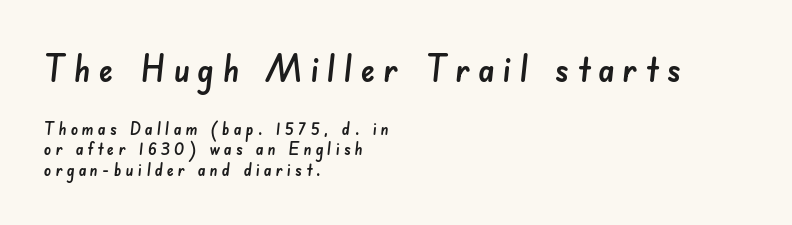
The image shows 37 px sans-serif type; set left-aligned, tight line spacing (1.14x), unusually wide letter spacing (+0.22 em), not underlined; the first (top) block is 2.06x larger; low stroke contrast and a small x-height.
